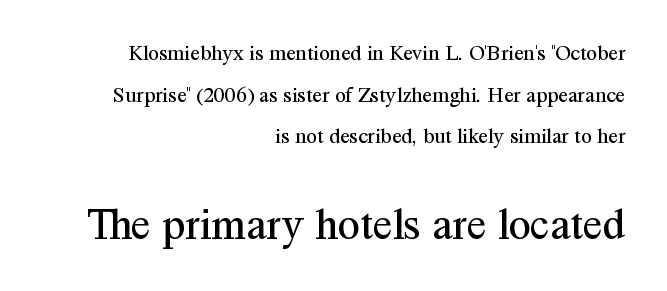
Q: Is the text bold? A: No.
Q: Is the text italic (slanted)? A: No, it is upright.
Q: Is the typeface a serif or a sans-serif typeface? A: Serif.
Q: Is the text underlined? A: No.
Q: How is the paragraph aligned? A: Right-aligned.
Q: Is the spacing between letters normal or unusually wide? A: Normal.
Q: Which block of text is set in a larger size, the first (top) or the second (bottom)? A: The second (bottom) one.
Q: Width (condensed, normal, or wide)? A: Normal.
Q: Stroke contrast? A: Medium.
Q: x-height? A: Medium.
Q: Monospaced? A: No.
